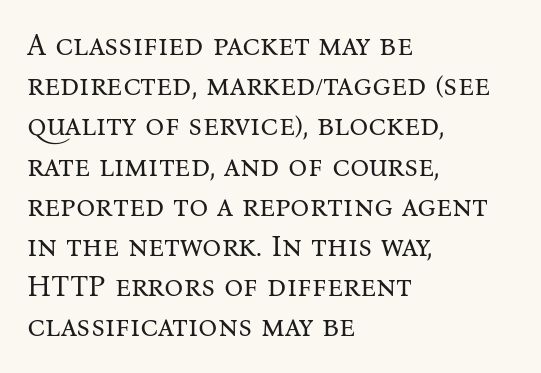
The image shows 30 px regular-weight serif type, upright; set left-aligned, normal line spacing (1.34x), normal letter spacing, not underlined; medium stroke contrast and a medium x-height.
